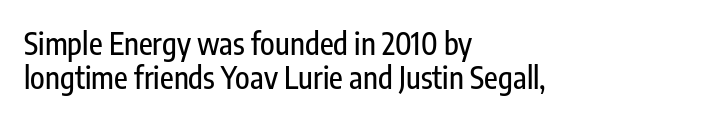
The image shows 30 px condensed sans-serif type, upright; set left-aligned, tight line spacing (1.12x), normal letter spacing, not underlined; low stroke contrast and a medium x-height.
